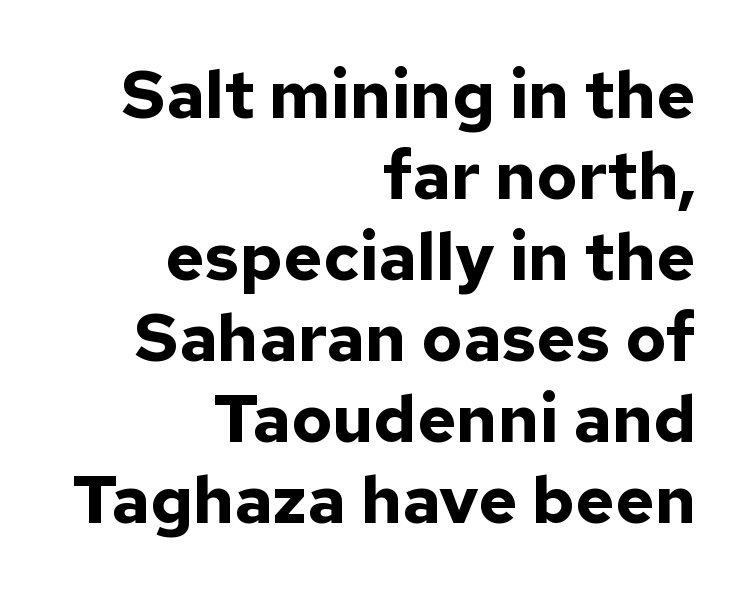
To sum up the face: it is a sans, with no serifs. Here the designer chose a conventional face with non-uniform glyph widths. Style check: upright. Compared with a flush-left layout, this one pins lines to the opposite, right side. You could call the tracking neutral — neither tight nor loose.
